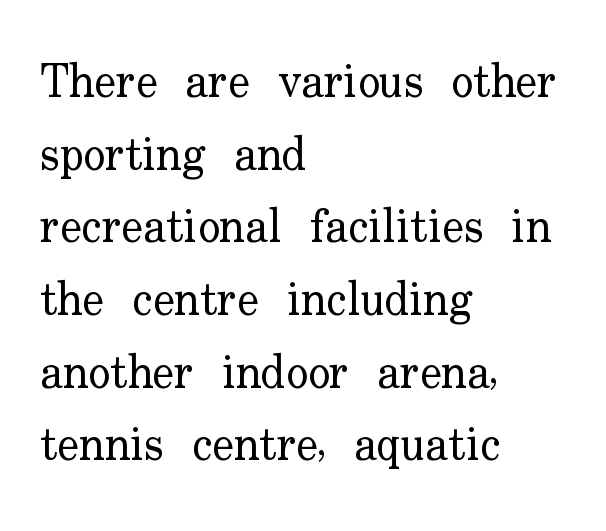
How are the letters spaced? Ordinarily, with no added tracking. Font category for this specimen: serif. Stroke mass is kept to a normal reading level or below. Nobody drew a line under any word here.
